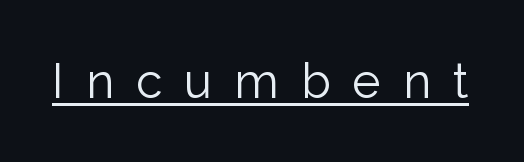
Q: Is the text bold? A: No.
Q: Is the text italic (slanted)? A: No, it is upright.
Q: Is the typeface a serif or a sans-serif typeface? A: Sans-serif.
Q: Is the text underlined? A: Yes.
Q: Is the spacing between letters normal or unusually wide? A: Unusually wide.
Q: Width (condensed, normal, or wide)? A: Normal.
Q: Stroke contrast? A: Low.
Q: x-height? A: Medium.
Q: Monospaced? A: No.
